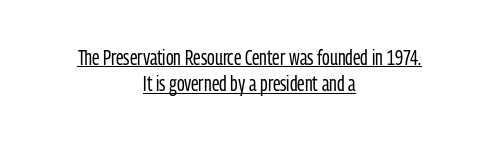
Q: Is the text bold? A: No.
Q: Is the text italic (slanted)? A: No, it is upright.
Q: Is the text underlined? A: Yes.
Q: How is the paragraph aligned? A: Centered.
Q: Is the spacing between letters normal or unusually wide? A: Normal.
